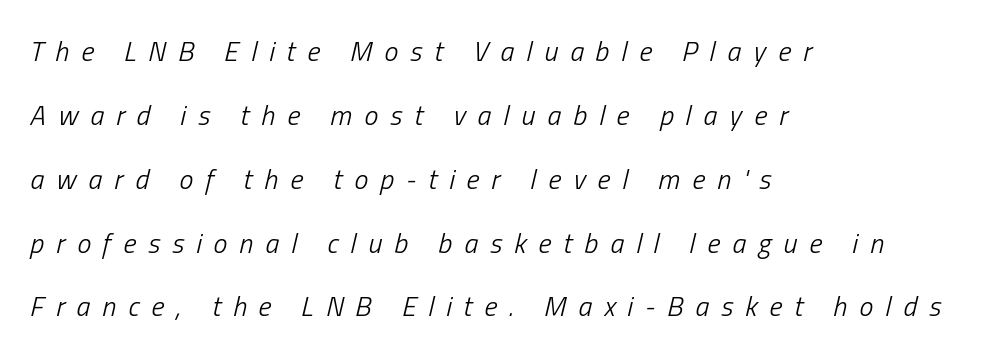
{"italic": "yes", "lean": "right", "slant_degrees": 13, "bold": "no", "weight": "light", "width": "condensed", "stroke_contrast": "low", "x_height": "medium", "monospaced": "no", "underline": "no", "align": "left", "line_spacing": "loose", "line_spacing_ratio": 2.28, "letter_spacing": "wide", "letter_spacing_em": 0.43, "glyph_px": 28}
